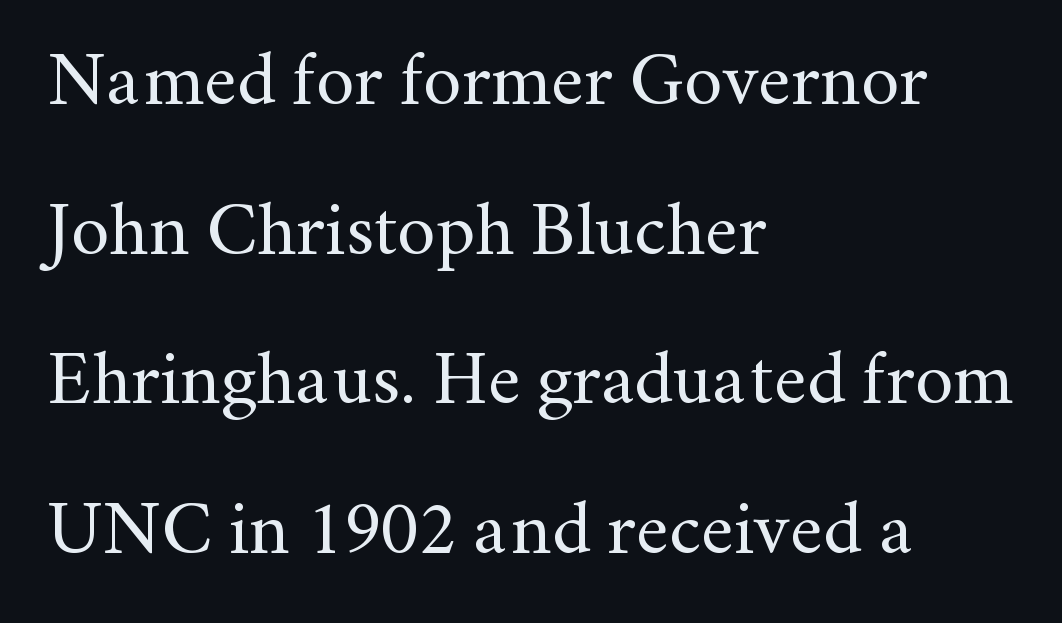
{"serif": "yes", "italic": "no", "bold": "no", "weight": "regular", "width": "normal", "stroke_contrast": "medium", "x_height": "small", "monospaced": "no", "underline": "no", "align": "left", "line_spacing": "loose", "line_spacing_ratio": 1.97, "letter_spacing": "normal", "letter_spacing_em": 0.0, "glyph_px": 76}
